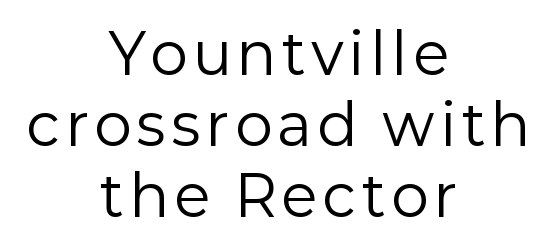
The image shows 56 px regular-weight sans-serif type, upright; set centered, normal line spacing (1.27x), not underlined; low stroke contrast and a medium x-height.
